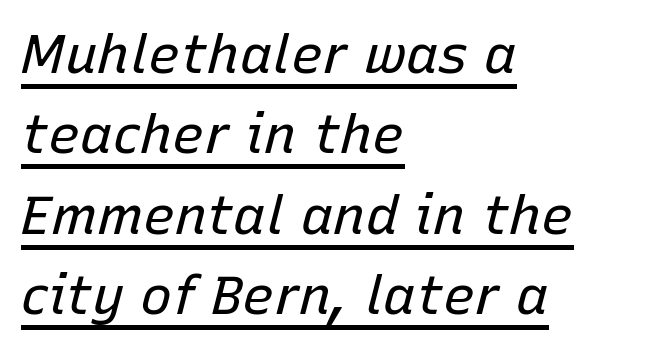
{"italic": "yes", "lean": "right", "slant_degrees": 15, "bold": "no", "weight": "regular", "width": "normal", "stroke_contrast": "low", "x_height": "medium", "monospaced": "no", "underline": "yes", "align": "left", "line_spacing": "normal", "line_spacing_ratio": 1.49, "letter_spacing": "normal", "letter_spacing_em": 0.0, "glyph_px": 54}
